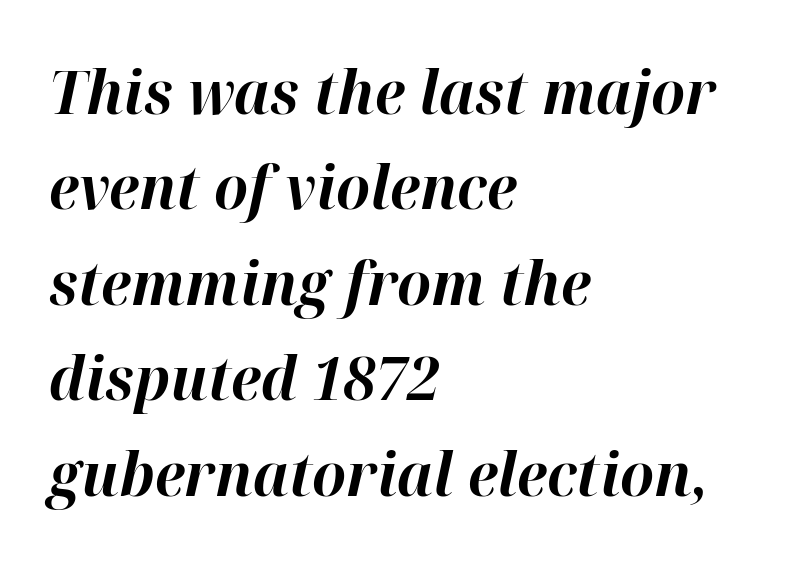
Varying glyph widths throughout — classic text-font behaviour. The space beneath each line is pristine and unruled. I'd describe the lettering as bold — thick and assertive. What's the leading like? Ordinary, nothing unusual.
